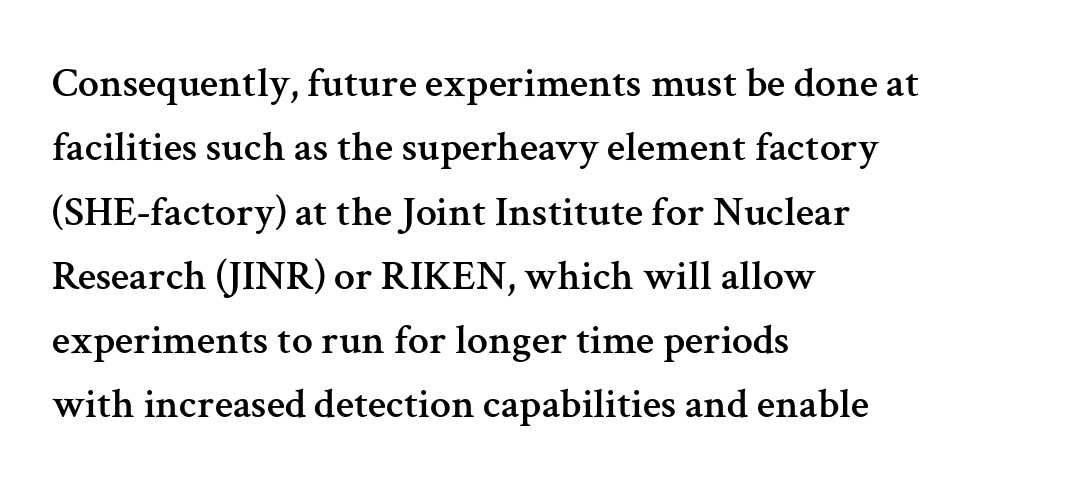
A typesetter would call this zero additional tracking. The text was rendered using a seriffed face with decorative stroke endings. It's the straight-up-and-down kind of type. Quick note: underline off.
